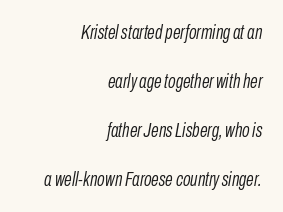
The image shows 20 px text type, italic (leaning right); set right-aligned, loose line spacing (2.45x), normal letter spacing, not underlined.
